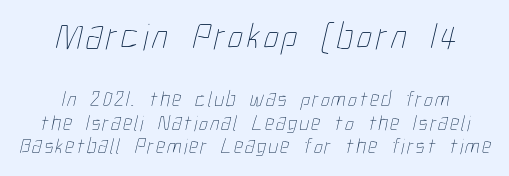
{"bold": "no", "weight": "thin", "width": "condensed", "stroke_contrast": "low", "x_height": "medium", "monospaced": "no", "underline": "no", "align": "center", "line_spacing": "tight", "line_spacing_ratio": 1.07, "larger_block": "first", "size_ratio": 1.73, "glyph_px": 38}
